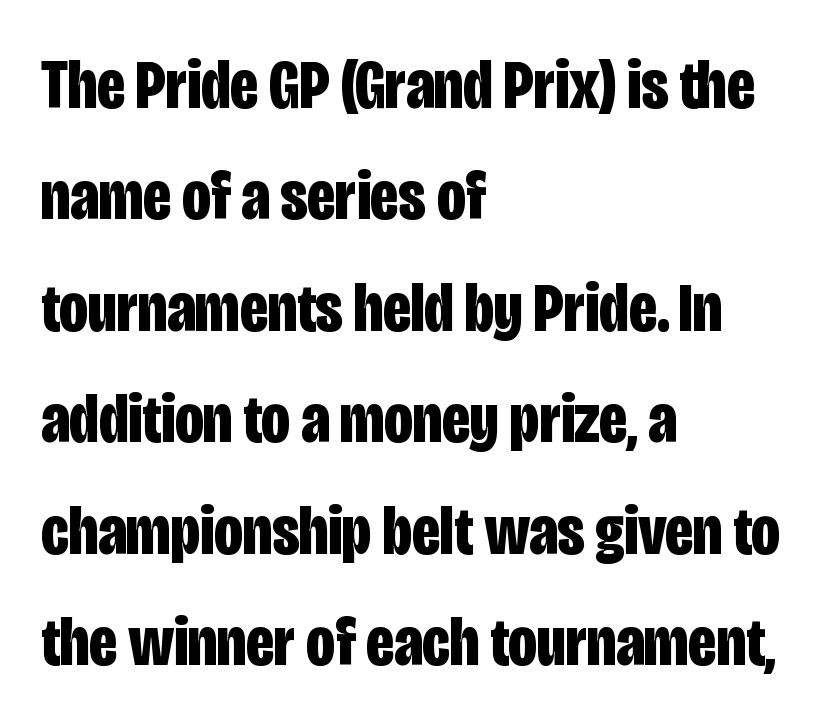
Q: Is the text bold? A: Yes.
Q: Is the text italic (slanted)? A: No, it is upright.
Q: Is the typeface a serif or a sans-serif typeface? A: Sans-serif.
Q: Is the text underlined? A: No.
Q: How is the paragraph aligned? A: Left-aligned.
Q: Is the spacing between letters normal or unusually wide? A: Normal.
Q: Is the spacing between lines tight, normal or loose? A: Normal.
Q: Width (condensed, normal, or wide)? A: Condensed.
Q: Stroke contrast? A: Low.
Q: x-height? A: Large.
Q: Monospaced? A: No.
